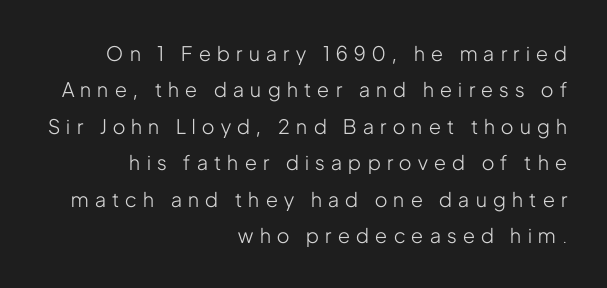
Q: Is the text bold? A: No.
Q: Is the text italic (slanted)? A: No, it is upright.
Q: Is the text underlined? A: No.
Q: How is the paragraph aligned? A: Right-aligned.
Q: Is the spacing between letters normal or unusually wide? A: Unusually wide.
